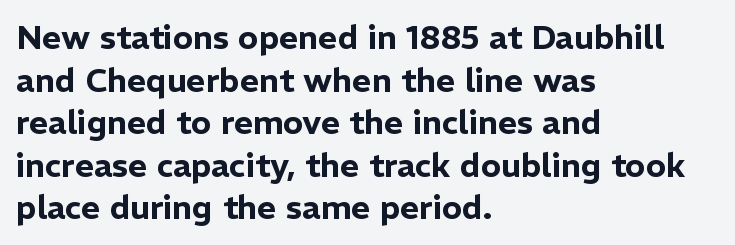
{"serif": "no", "italic": "no", "width": "normal", "stroke_contrast": "low", "x_height": "medium", "monospaced": "no", "underline": "no", "align": "left", "line_spacing": "normal", "line_spacing_ratio": 1.29, "letter_spacing": "normal", "letter_spacing_em": 0.0, "glyph_px": 33}
